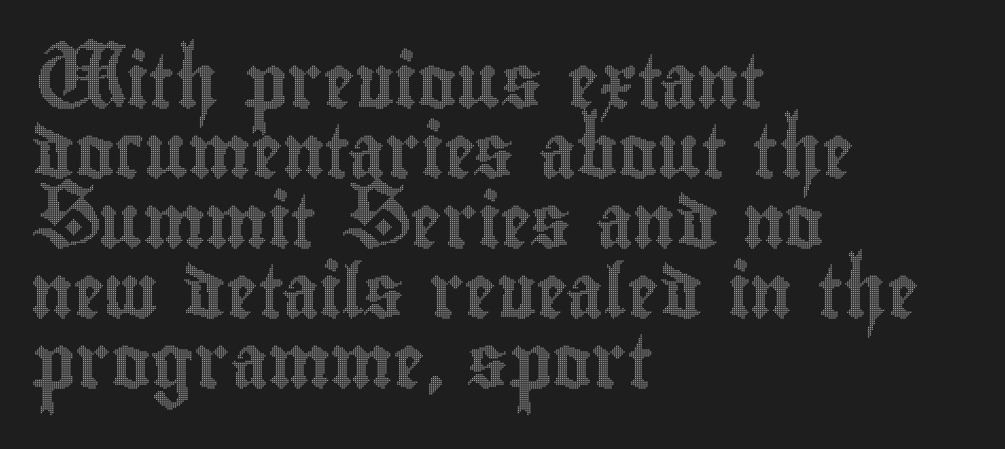
Descenders are the only things crossing below the line. You could not count columns in this text — the font is proportionally spaced. Honestly, the letter spacing is just normal — you wouldn't notice it. Notice how descenders clear the ascenders below comfortably — that's standard leading.
